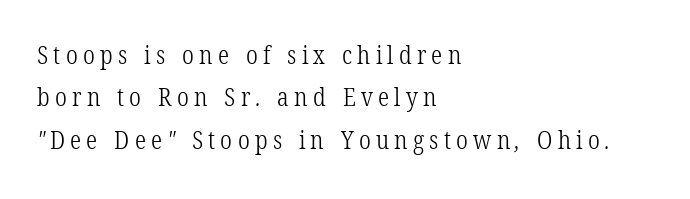
Q: Is the text bold? A: No.
Q: Is the text underlined? A: No.
Q: How is the paragraph aligned? A: Left-aligned.
Q: Is the spacing between letters normal or unusually wide? A: Unusually wide.
Q: Is the spacing between lines tight, normal or loose? A: Normal.
